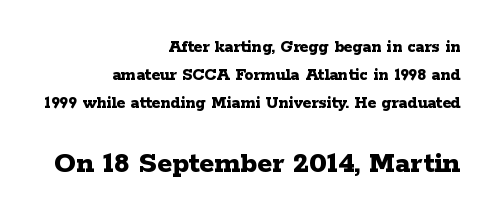
{"serif": "yes", "italic": "no", "bold": "yes", "weight": "bold", "width": "wide", "stroke_contrast": "low", "x_height": "medium", "monospaced": "no", "underline": "no", "align": "right", "line_spacing": "normal", "line_spacing_ratio": 1.56, "letter_spacing": "normal", "letter_spacing_em": 0.0, "larger_block": "second", "size_ratio": 1.72, "glyph_px": 31}
